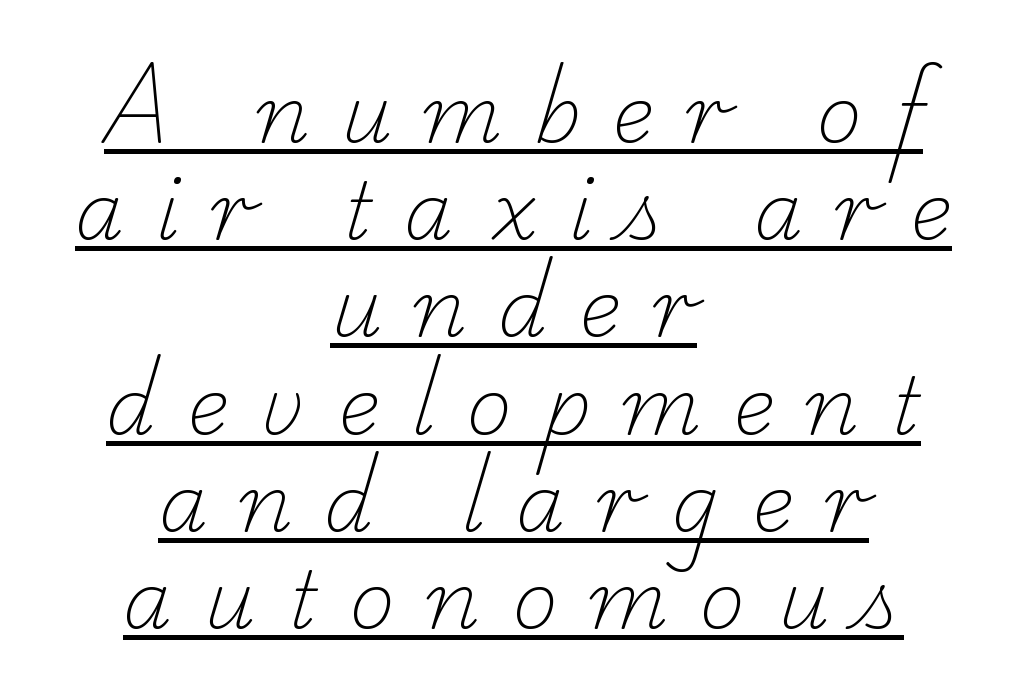
{"serif": "yes", "bold": "no", "weight": "light", "width": "normal", "stroke_contrast": "low", "x_height": "small", "monospaced": "no", "underline": "yes", "align": "center", "line_spacing_ratio": 1.23, "letter_spacing": "wide", "letter_spacing_em": 0.4, "glyph_px": 79}
